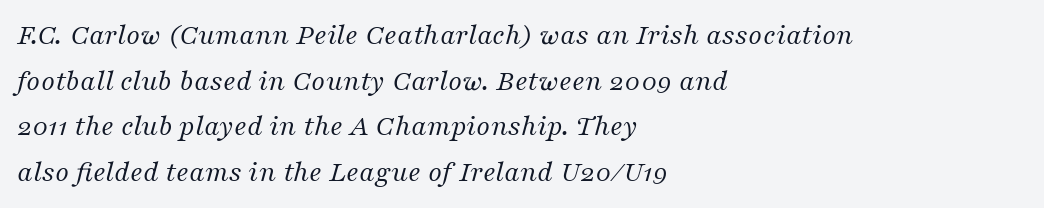
Q: Is the text bold? A: No.
Q: Is the text italic (slanted)? A: Yes, it leans right by about 16 degrees.
Q: Is the typeface a serif or a sans-serif typeface? A: Serif.
Q: Is the text underlined? A: No.
Q: How is the paragraph aligned? A: Left-aligned.
Q: Is the spacing between letters normal or unusually wide? A: Normal.
Q: Is the spacing between lines tight, normal or loose? A: Normal.
Q: Width (condensed, normal, or wide)? A: Normal.
Q: Stroke contrast? A: Medium.
Q: x-height? A: Medium.
Q: Monospaced? A: No.
